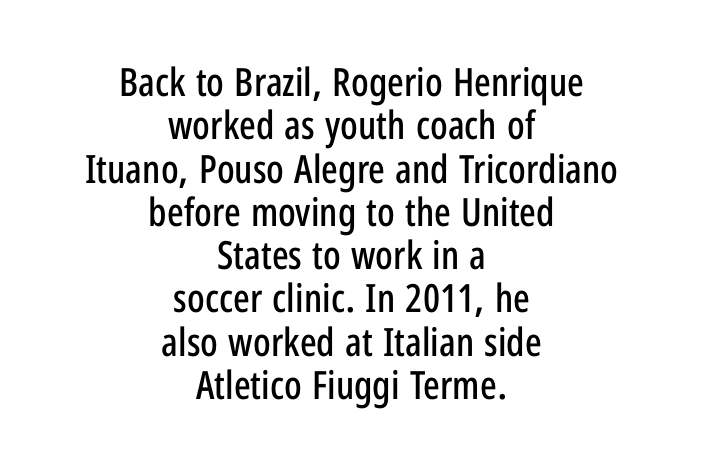
Q: Is the text italic (slanted)? A: No, it is upright.
Q: Is the typeface a serif or a sans-serif typeface? A: Sans-serif.
Q: Is the text underlined? A: No.
Q: How is the paragraph aligned? A: Centered.
Q: Is the spacing between letters normal or unusually wide? A: Normal.
Q: Is the spacing between lines tight, normal or loose? A: Tight.
Q: Width (condensed, normal, or wide)? A: Condensed.
Q: Stroke contrast? A: Low.
Q: x-height? A: Medium.
Q: Monospaced? A: No.
